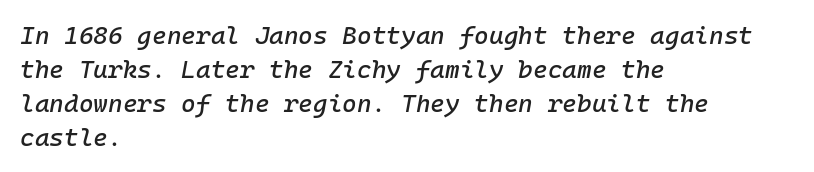
{"italic": "yes", "lean": "right", "slant_degrees": 10, "underline": "no", "align": "left", "line_spacing": "normal", "line_spacing_ratio": 1.36, "letter_spacing": "normal", "letter_spacing_em": 0.0, "glyph_px": 25}
